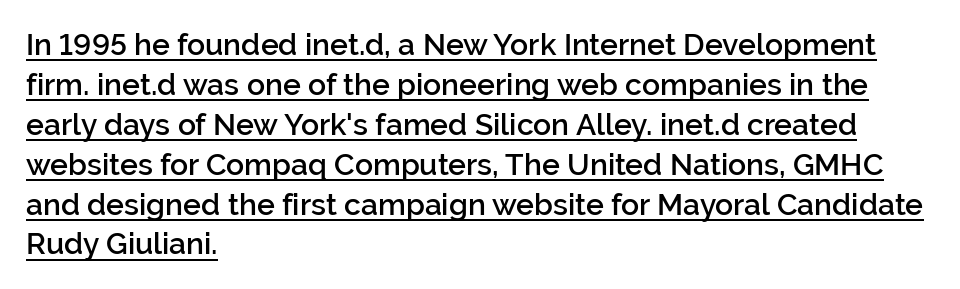
Q: Is the text bold? A: Semi-bold.
Q: Is the text italic (slanted)? A: No, it is upright.
Q: Is the typeface a serif or a sans-serif typeface? A: Sans-serif.
Q: Is the text underlined? A: Yes.
Q: How is the paragraph aligned? A: Left-aligned.
Q: Is the spacing between letters normal or unusually wide? A: Normal.
Q: Is the spacing between lines tight, normal or loose? A: Normal.
Q: Width (condensed, normal, or wide)? A: Normal.
Q: Stroke contrast? A: Low.
Q: x-height? A: Medium.
Q: Monospaced? A: No.
